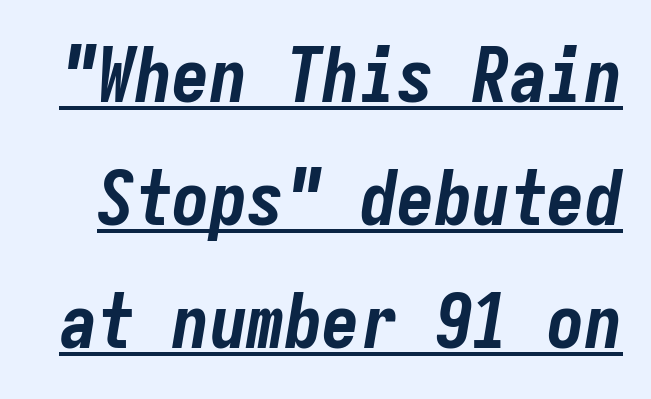
Each line of the rendering has a horizontal stroke beneath the glyphs. Is there much room between lines? A standard amount, neither cramped nor airy. The sample has been set heavy, in full bold. Slanted lettering throughout. A typesetter would call this monospace, since all characters share one set width.
